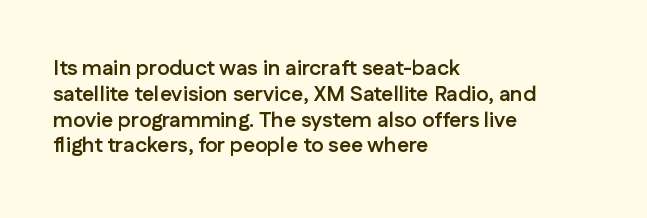
Q: Is the text bold? A: Yes.
Q: Is the text italic (slanted)? A: No, it is upright.
Q: Is the text underlined? A: No.
Q: How is the paragraph aligned? A: Left-aligned.
Q: Is the spacing between letters normal or unusually wide? A: Normal.
